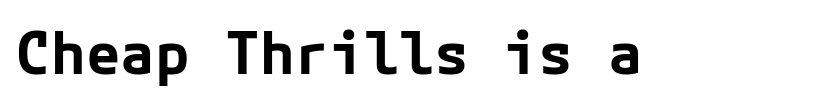
Q: Is the text bold? A: Yes.
Q: Is the text italic (slanted)? A: No, it is upright.
Q: Is the typeface a serif or a sans-serif typeface? A: Sans-serif.
Q: Is the text underlined? A: No.
Q: Is the spacing between letters normal or unusually wide? A: Normal.
Q: Width (condensed, normal, or wide)? A: Normal.
Q: Stroke contrast? A: Low.
Q: x-height? A: Medium.
